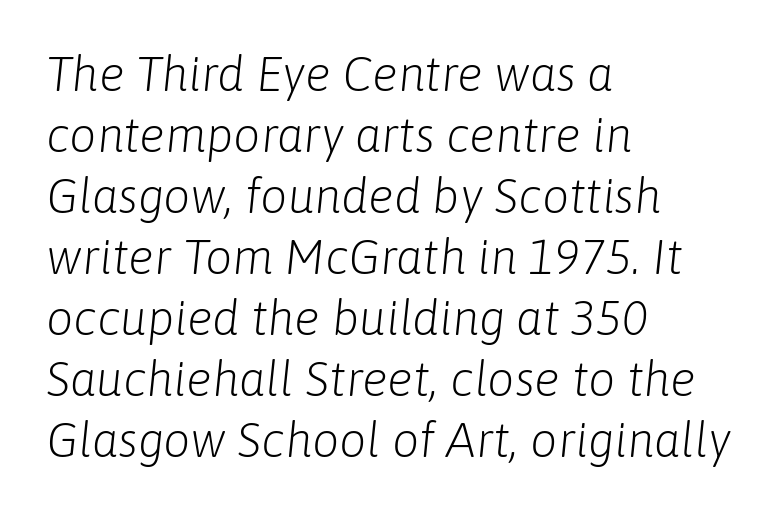
Q: Is the text bold? A: No.
Q: Is the text italic (slanted)? A: Yes, it leans right by about 6 degrees.
Q: Is the text underlined? A: No.
Q: How is the paragraph aligned? A: Left-aligned.
Q: Is the spacing between letters normal or unusually wide? A: Normal.
Q: Is the spacing between lines tight, normal or loose? A: Normal.
Q: Width (condensed, normal, or wide)? A: Normal.
Q: Stroke contrast? A: Low.
Q: x-height? A: Medium.
Q: Monospaced? A: No.
